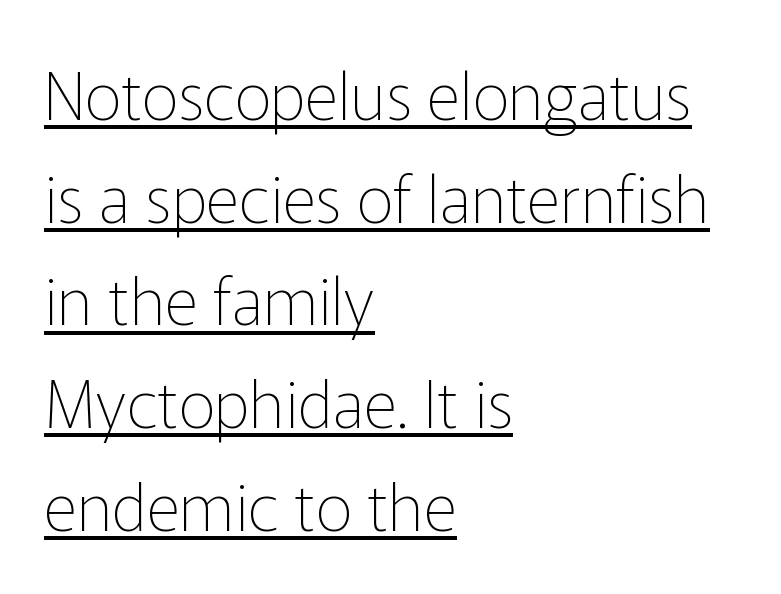
Q: Is the text bold? A: No.
Q: Is the text italic (slanted)? A: No, it is upright.
Q: Is the typeface a serif or a sans-serif typeface? A: Sans-serif.
Q: Is the text underlined? A: Yes.
Q: How is the paragraph aligned? A: Left-aligned.
Q: Is the spacing between letters normal or unusually wide? A: Normal.
Q: Is the spacing between lines tight, normal or loose? A: Normal.
Q: Width (condensed, normal, or wide)? A: Normal.
Q: Stroke contrast? A: Low.
Q: x-height? A: Medium.
Q: Monospaced? A: No.
